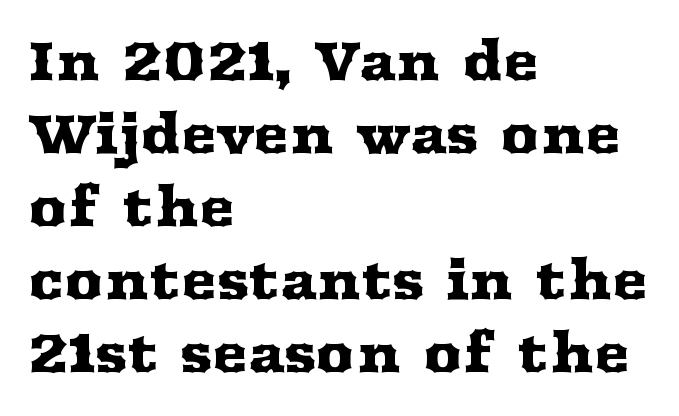
{"serif": "yes", "italic": "no", "width": "wide", "stroke_contrast": "medium", "x_height": "medium", "monospaced": "no", "underline": "no", "align": "left", "line_spacing": "normal", "line_spacing_ratio": 1.35, "letter_spacing": "normal", "letter_spacing_em": 0.0, "glyph_px": 54}
